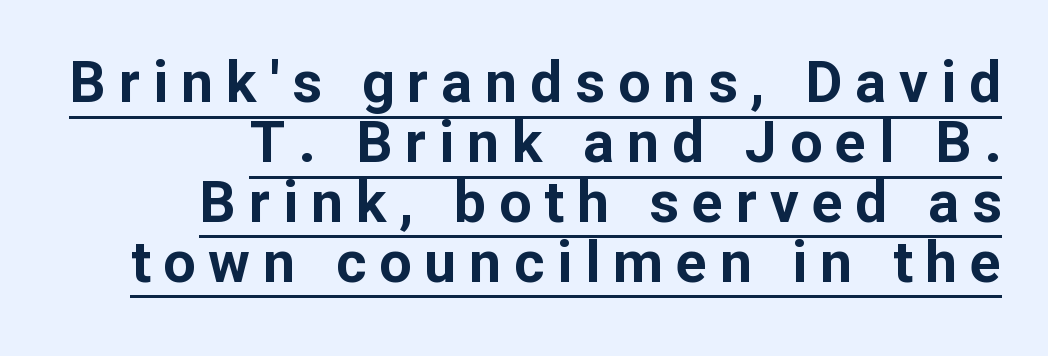
{"serif": "no", "italic": "no", "bold": "yes", "weight": "bold", "width": "normal", "stroke_contrast": "low", "x_height": "medium", "monospaced": "no", "underline": "yes", "align": "right", "line_spacing": "tight", "line_spacing_ratio": 1.05, "letter_spacing": "wide", "letter_spacing_em": 0.23, "glyph_px": 57}
